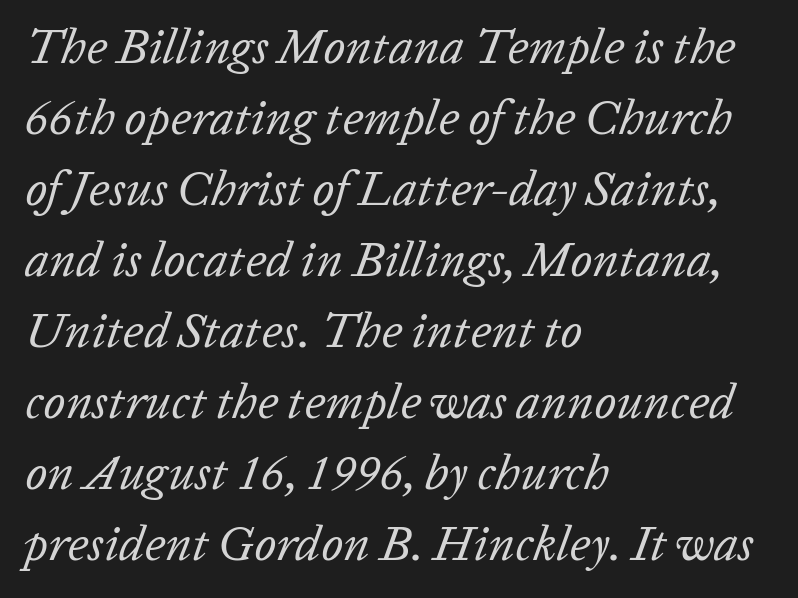
The image shows 49 px regular-weight type, italic (leaning right); set left-aligned, normal line spacing (1.45x), normal letter spacing, not underlined; low stroke contrast and a medium x-height.
